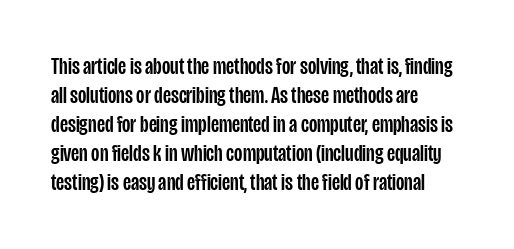
The area under the type is left untouched. Is the block centered? No — it sits flush against the left margin. Default kerning and tracking; the words read as compact shapes. Is there any slant? The stems are plumb.
